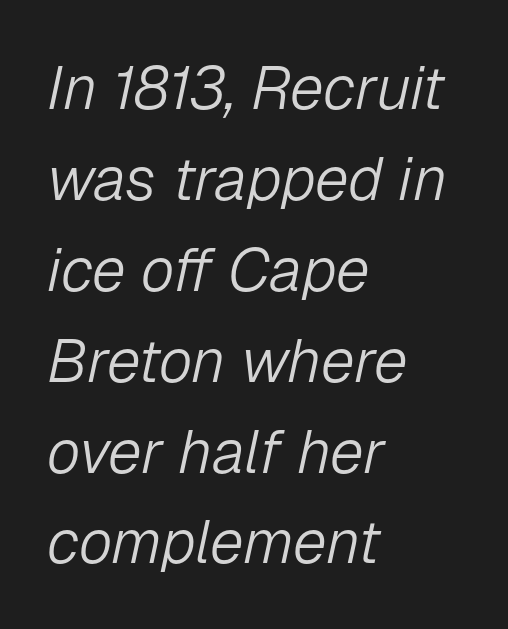
Q: Is the text bold? A: No.
Q: Is the text italic (slanted)? A: Yes, it leans right by about 12 degrees.
Q: Is the text underlined? A: No.
Q: How is the paragraph aligned? A: Left-aligned.
Q: Is the spacing between letters normal or unusually wide? A: Normal.
Q: Is the spacing between lines tight, normal or loose? A: Normal.
Q: Width (condensed, normal, or wide)? A: Normal.
Q: Stroke contrast? A: Low.
Q: x-height? A: Medium.
Q: Monospaced? A: No.
